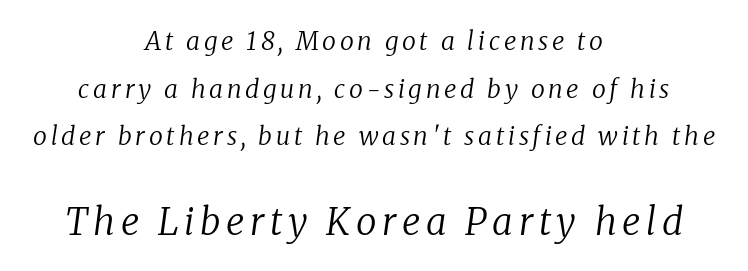
Q: Is the text bold? A: No.
Q: Is the text italic (slanted)? A: Yes, it leans right by about 8 degrees.
Q: Is the typeface a serif or a sans-serif typeface? A: Serif.
Q: Is the text underlined? A: No.
Q: How is the paragraph aligned? A: Centered.
Q: Is the spacing between lines tight, normal or loose? A: Loose.
Q: Which block of text is set in a larger size, the first (top) or the second (bottom)? A: The second (bottom) one.
Q: Width (condensed, normal, or wide)? A: Normal.
Q: Stroke contrast? A: Low.
Q: x-height? A: Medium.
Q: Monospaced? A: No.
